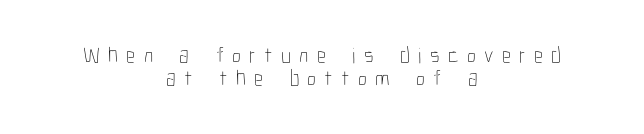
The image shows 22 px text type, upright; set centered, tight line spacing (1.03x), unusually wide letter spacing (+0.38 em), not underlined.
